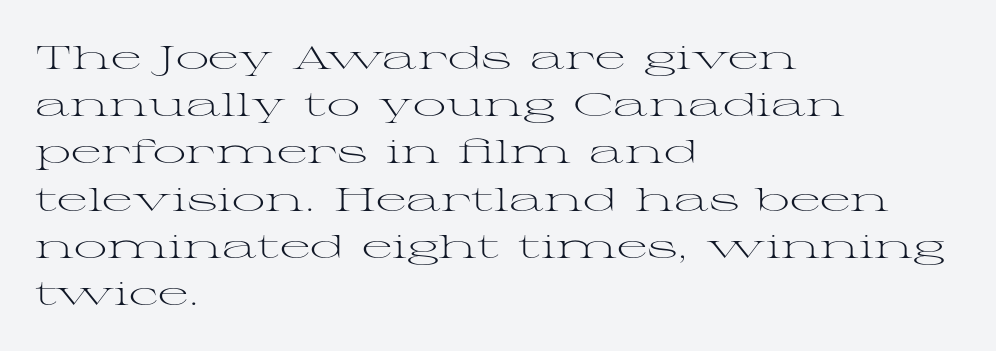
The image shows 33 px light, wide serif type, upright; set left-aligned, normal line spacing (1.43x), normal letter spacing, not underlined; medium stroke contrast and a medium x-height.
